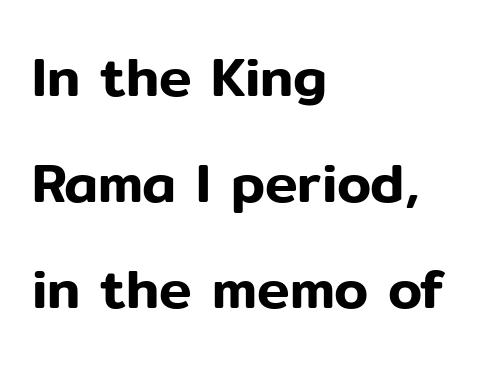
Q: Is the text italic (slanted)? A: No, it is upright.
Q: Is the typeface a serif or a sans-serif typeface? A: Sans-serif.
Q: Is the text underlined? A: No.
Q: How is the paragraph aligned? A: Left-aligned.
Q: Is the spacing between letters normal or unusually wide? A: Normal.
Q: Is the spacing between lines tight, normal or loose? A: Loose.
Q: Width (condensed, normal, or wide)? A: Normal.
Q: Stroke contrast? A: Low.
Q: x-height? A: Medium.
Q: Monospaced? A: No.
